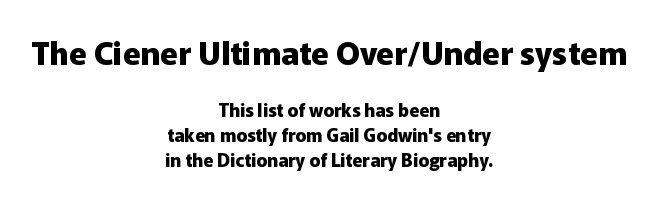
The image shows 32 px heavy sans-serif type, upright; set centered, normal line spacing (1.37x), normal letter spacing, not underlined; the first (top) block is 1.78x larger; low stroke contrast and a medium x-height.
